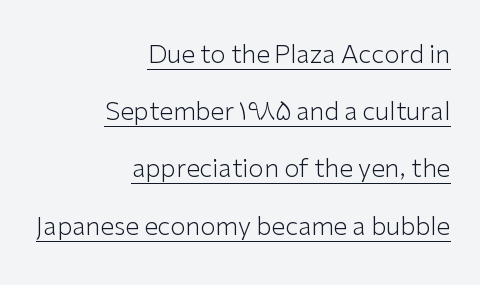
Q: Is the text bold? A: No.
Q: Is the text italic (slanted)? A: No, it is upright.
Q: Is the text underlined? A: Yes.
Q: How is the paragraph aligned? A: Right-aligned.
Q: Is the spacing between letters normal or unusually wide? A: Normal.
Q: Is the spacing between lines tight, normal or loose? A: Loose.
